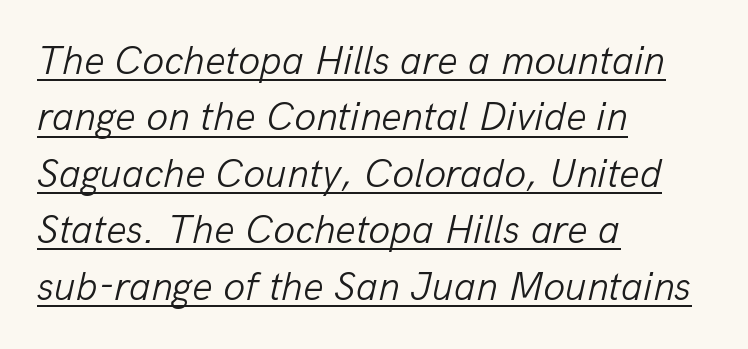
These glyphs show unthickened strokes, regular width or finer. Reading down the block, your eye returns to a fixed left position each line. In terms of leading, this rendering sits right in the middle. Does extra space separate the letters? No, they use regular spacing.
